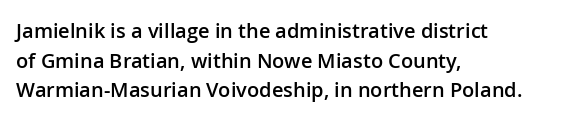
{"italic": "no", "bold": "semi", "underline": "no", "align": "left", "line_spacing": "normal", "line_spacing_ratio": 1.48, "letter_spacing": "normal", "letter_spacing_em": 0.0, "glyph_px": 20}
